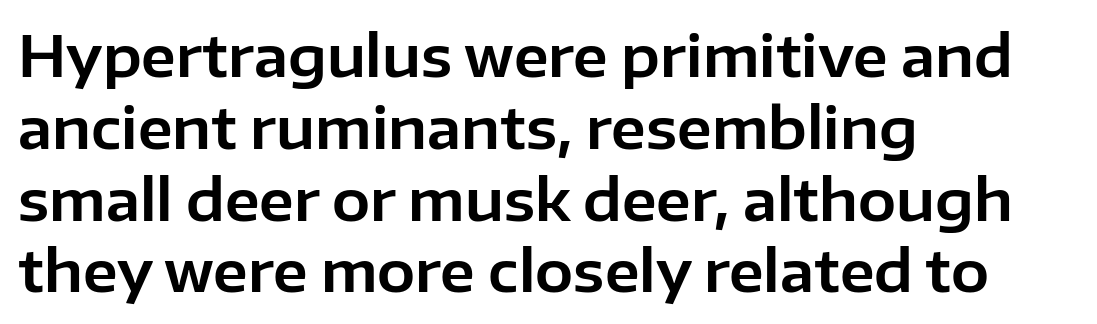
The string is rendered with underlining switched off. When letters stand straight like this, we call the style roman or upright. This sample keeps an unexceptional amount of space between lines. Varying glyph widths throughout — classic text-font behaviour. Each letter's strokes conclude bluntly, with no projecting serifs.
